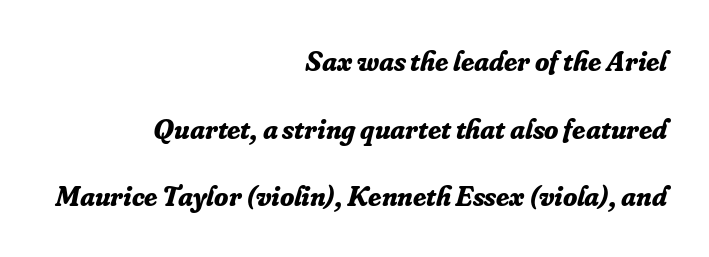
{"serif": "yes", "italic": "yes", "lean": "right", "slant_degrees": 16, "bold": "yes", "weight": "bold", "width": "normal", "stroke_contrast": "low", "x_height": "small", "monospaced": "no", "underline": "no", "align": "right", "line_spacing": "loose", "line_spacing_ratio": 2.33, "letter_spacing": "normal", "letter_spacing_em": 0.0, "glyph_px": 29}
